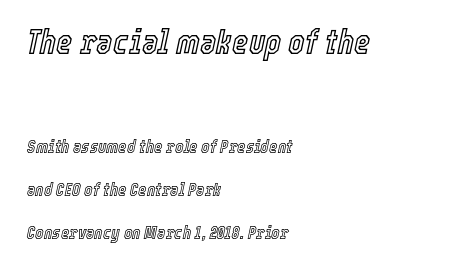
Q: Is the text italic (slanted)? A: Yes, it leans right by about 12 degrees.
Q: Is the text underlined? A: No.
Q: How is the paragraph aligned? A: Left-aligned.
Q: Is the spacing between letters normal or unusually wide? A: Normal.
Q: Is the spacing between lines tight, normal or loose? A: Loose.
Q: Which block of text is set in a larger size, the first (top) or the second (bottom)? A: The first (top) one.
Q: Width (condensed, normal, or wide)? A: Condensed.
Q: x-height? A: Medium.
Q: Monospaced? A: No.
